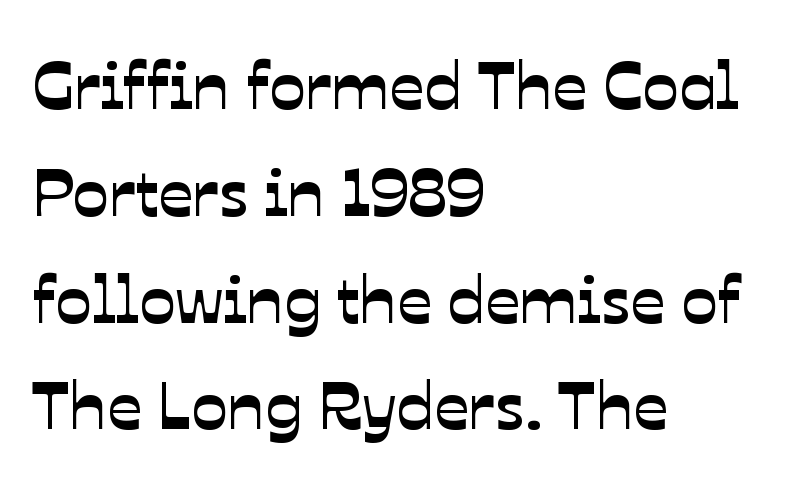
{"serif": "no", "width": "normal", "stroke_contrast": "low", "x_height": "medium", "monospaced": "no", "underline": "no", "align": "left", "line_spacing": "normal", "line_spacing_ratio": 1.57, "letter_spacing": "normal", "letter_spacing_em": 0.0, "glyph_px": 68}
